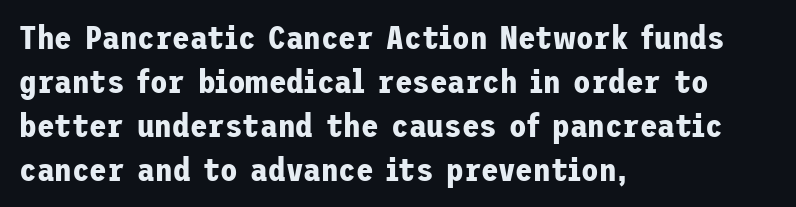
{"serif": "no", "italic": "no", "bold": "yes", "weight": "bold", "width": "normal", "stroke_contrast": "low", "x_height": "medium", "underline": "no", "align": "left", "line_spacing": "normal", "line_spacing_ratio": 1.37, "letter_spacing": "normal", "letter_spacing_em": 0.0, "glyph_px": 32}
